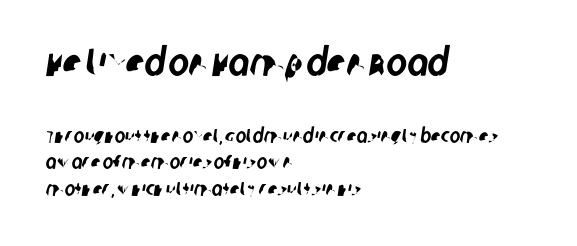
These lines are rendered in a variable-pitch font. Observe the ordinary spacing: letters are neighbours, not strangers. The passage shown is typeset with a sans-serif family. Each line starts at the same left margin while the right side varies. Nobody drew a line under any word here. Which of the two is more prominent by size? The first, at the top.
